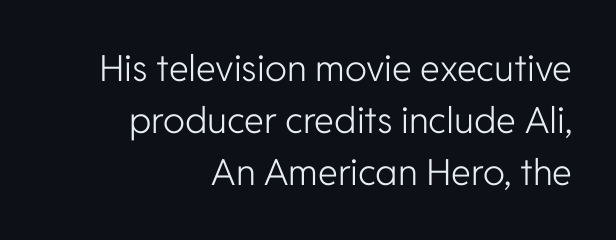
The image shows 36 px light sans-serif type, upright; set right-aligned, normal line spacing (1.44x), normal letter spacing, not underlined; low stroke contrast and a medium x-height.
